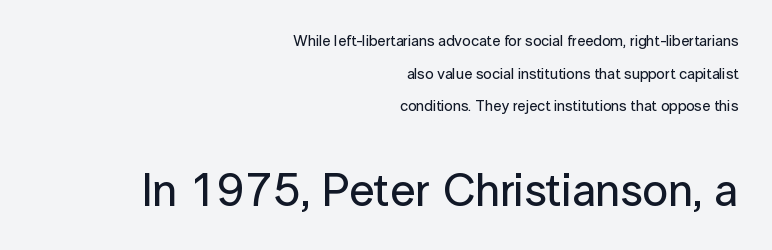
Q: Is the text italic (slanted)? A: No, it is upright.
Q: Is the typeface a serif or a sans-serif typeface? A: Sans-serif.
Q: Is the text underlined? A: No.
Q: How is the paragraph aligned? A: Right-aligned.
Q: Is the spacing between letters normal or unusually wide? A: Normal.
Q: Is the spacing between lines tight, normal or loose? A: Loose.
Q: Which block of text is set in a larger size, the first (top) or the second (bottom)? A: The second (bottom) one.
Q: Width (condensed, normal, or wide)? A: Normal.
Q: Stroke contrast? A: Low.
Q: x-height? A: Medium.
Q: Monospaced? A: No.
